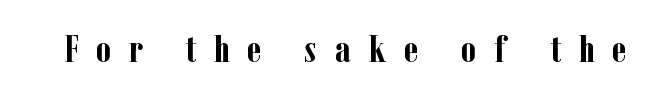
{"serif": "yes", "italic": "no", "bold": "yes", "weight": "semibold", "width": "condensed", "stroke_contrast": "low", "x_height": "medium", "monospaced": "no", "underline": "no", "letter_spacing": "wide", "letter_spacing_em": 0.46, "glyph_px": 38}
